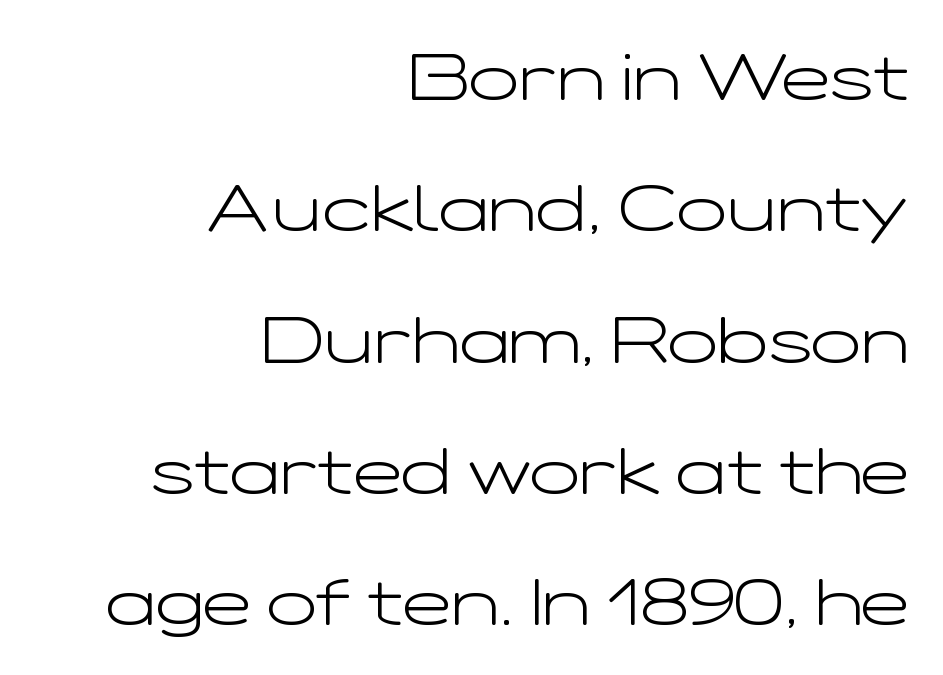
The image shows 66 px light, wide sans-serif type, upright; set right-aligned, loose line spacing (1.99x), normal letter spacing, not underlined; low stroke contrast and a medium x-height.
